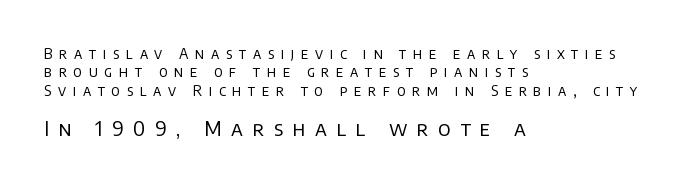
{"italic": "no", "bold": "no", "underline": "no", "align": "left", "line_spacing": "normal", "line_spacing_ratio": 1.32, "letter_spacing": "wide", "letter_spacing_em": 0.47, "larger_block": "second", "size_ratio": 1.43, "glyph_px": 20}
